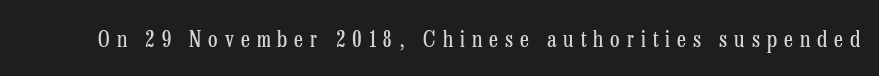
{"italic": "no", "bold": "no", "underline": "no", "letter_spacing": "wide", "letter_spacing_em": 0.32, "glyph_px": 22}
